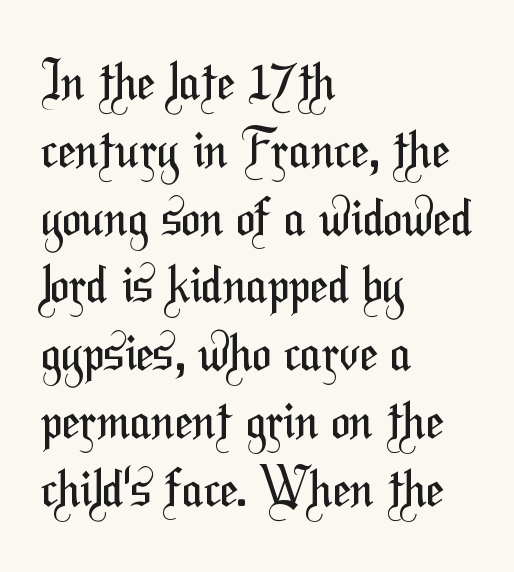
Examine the stroke ends and you'll find no serifs. Do the characters align in a grid? No, the font is proportional. Words float on clear page, feet unadorned. The line texture is even and compact thanks to regular tracking.
